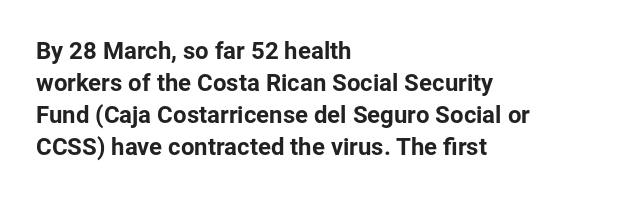
The image shows 24 px text type, upright; set left-aligned, normal line spacing (1.33x), normal letter spacing, not underlined.
